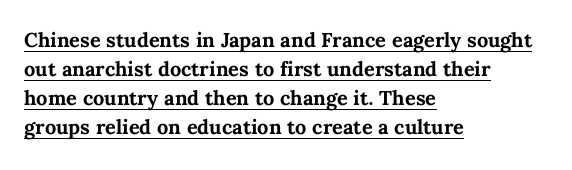
Students, note that the glyphs here touch the page at normal intervals. The rows are spaced the way most documents space them. Heavy-handed strokes throughout: this text is bold. These lines are set flush left with a ragged right edge.
